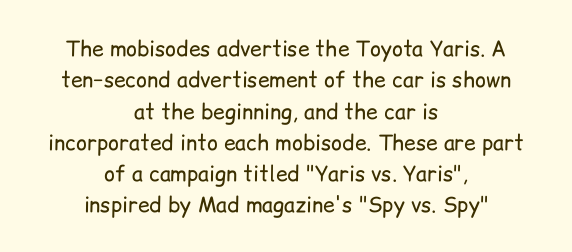
Interline gaps are of average width in this sample. The passage shown has conventional tracking throughout. No heavy texture on the line: the type isn't bold. The passage shown is not underscored anywhere. Typeset on center — no edge is straight. This is the regular roman posture of the typeface.
